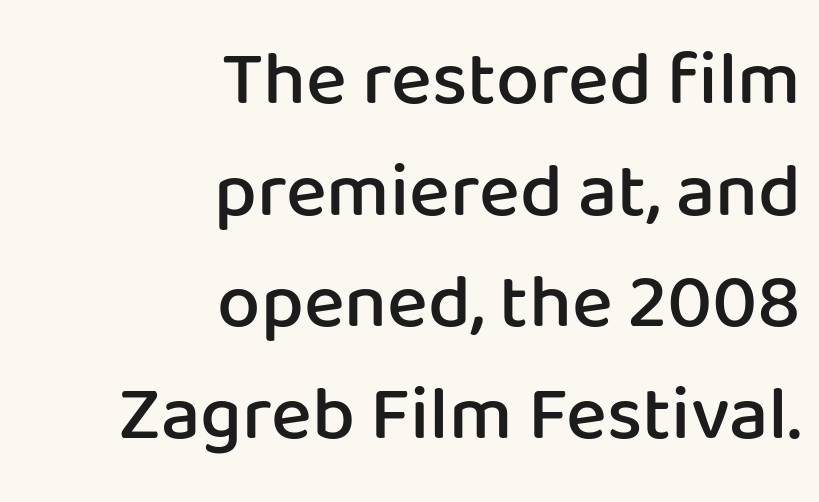
{"serif": "no", "italic": "no", "bold": "semi", "weight": "semibold", "width": "normal", "stroke_contrast": "low", "x_height": "medium", "monospaced": "no", "underline": "no", "align": "right", "line_spacing": "normal", "line_spacing_ratio": 1.45, "letter_spacing": "normal", "letter_spacing_em": 0.0, "glyph_px": 77}
